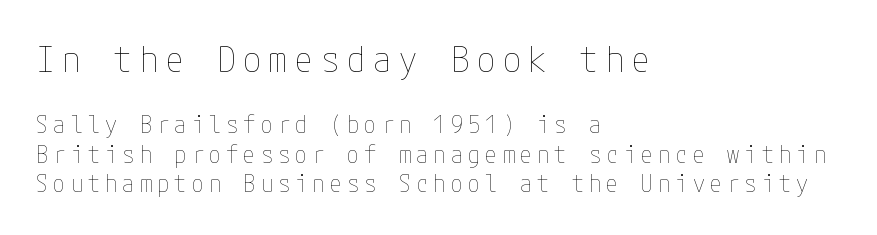
Tracking here is generous; glyphs stand well apart from one another. Reading top to bottom, the characters get smaller at the block break. Does the lettering tilt? It doesn't — this is upright. Honestly, there is no underline to notice here at all.
